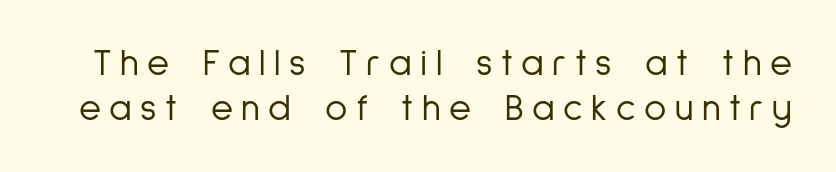
{"serif": "no", "italic": "no", "bold": "no", "weight": "light", "width": "condensed", "stroke_contrast": "low", "x_height": "medium", "monospaced": "no", "underline": "no", "line_spacing_ratio": 1.18, "letter_spacing": "wide", "letter_spacing_em": 0.22, "glyph_px": 38}
